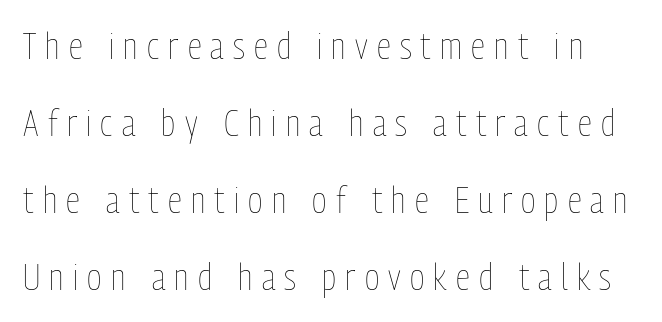
Q: Is the text bold? A: No.
Q: Is the text italic (slanted)? A: No, it is upright.
Q: Is the text underlined? A: No.
Q: Is the spacing between letters normal or unusually wide? A: Unusually wide.
Q: Is the spacing between lines tight, normal or loose? A: Loose.
Q: Width (condensed, normal, or wide)? A: Condensed.
Q: Stroke contrast? A: Low.
Q: x-height? A: Medium.
Q: Monospaced? A: No.
